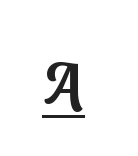
The typesetter has applied underlining to the passage shown. To sum up the face: it is a sans, with no serifs. Proportional: the letters do not fall into vertical columns. Someone cranked the tracking dial way up on this one.
